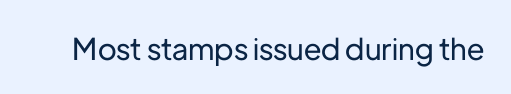
{"serif": "no", "italic": "no", "width": "normal", "stroke_contrast": "low", "x_height": "medium", "monospaced": "no", "underline": "no", "letter_spacing": "normal", "letter_spacing_em": 0.0, "glyph_px": 30}
